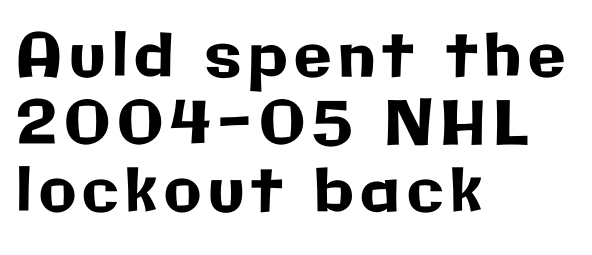
{"serif": "no", "italic": "no", "width": "normal", "stroke_contrast": "low", "x_height": "medium", "monospaced": "no", "underline": "no", "align": "left", "line_spacing": "tight", "line_spacing_ratio": 1.11, "glyph_px": 61}
